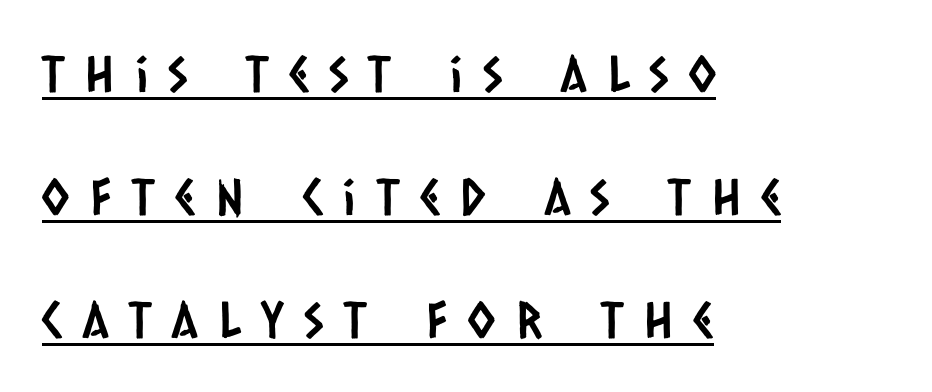
The designer dialed line spacing up above the default. A rule runs beneath these lines of type. Each letter keeps its own natural width here, so spacing adapts to shape. Inter-character spacing is expanded well beyond the font's built-in metrics. These lines are set flush left with a ragged right edge. The face used here is a sans, in the tradition of grotesques and geometrics.
